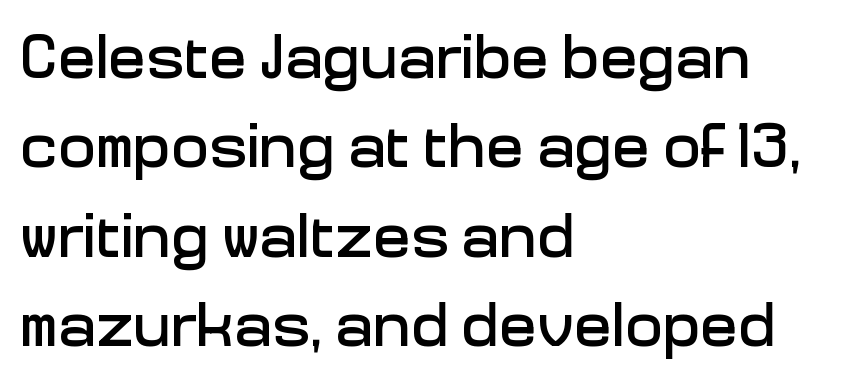
Q: Is the text italic (slanted)? A: No, it is upright.
Q: Is the typeface a serif or a sans-serif typeface? A: Sans-serif.
Q: Is the text underlined? A: No.
Q: How is the paragraph aligned? A: Left-aligned.
Q: Is the spacing between letters normal or unusually wide? A: Normal.
Q: Is the spacing between lines tight, normal or loose? A: Normal.
Q: Width (condensed, normal, or wide)? A: Normal.
Q: Stroke contrast? A: Low.
Q: x-height? A: Medium.
Q: Monospaced? A: No.
